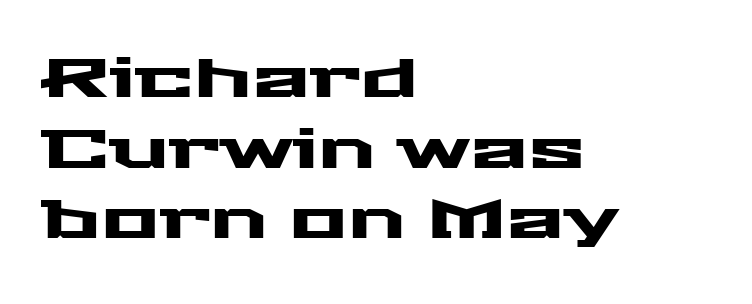
{"serif": "no", "italic": "no", "width": "wide", "stroke_contrast": "medium", "x_height": "medium", "monospaced": "no", "underline": "no", "align": "left", "line_spacing": "normal", "line_spacing_ratio": 1.31, "letter_spacing": "normal", "letter_spacing_em": 0.0, "glyph_px": 54}
